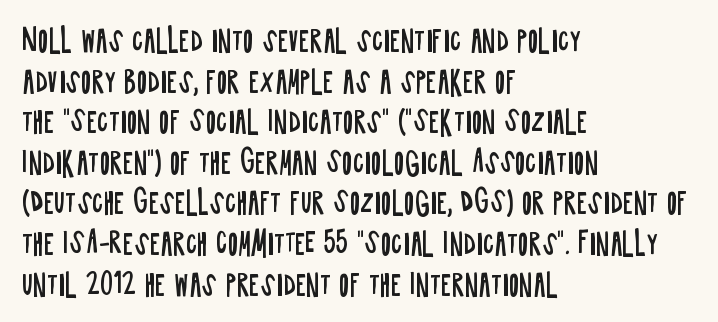
{"serif": "no", "italic": "no", "bold": "no", "weight": "regular", "width": "condensed", "stroke_contrast": "low", "x_height": "large", "monospaced": "no", "underline": "no", "align": "left", "line_spacing": "normal", "line_spacing_ratio": 1.45, "letter_spacing": "normal", "letter_spacing_em": 0.0, "glyph_px": 28}
